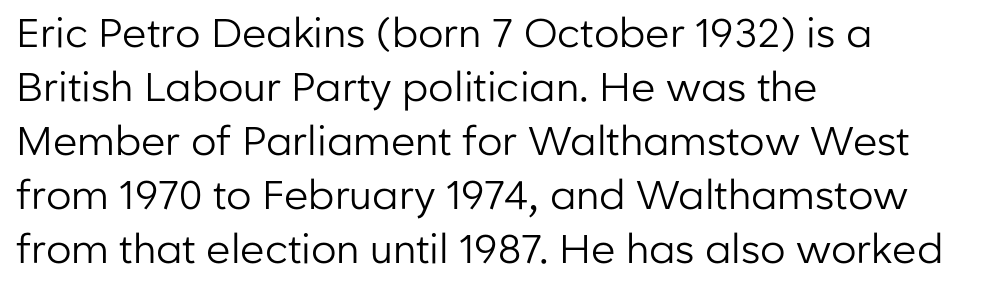
The image shows 40 px regular-weight sans-serif type, upright; set left-aligned, normal line spacing (1.35x), normal letter spacing, not underlined; low stroke contrast and a medium x-height.
